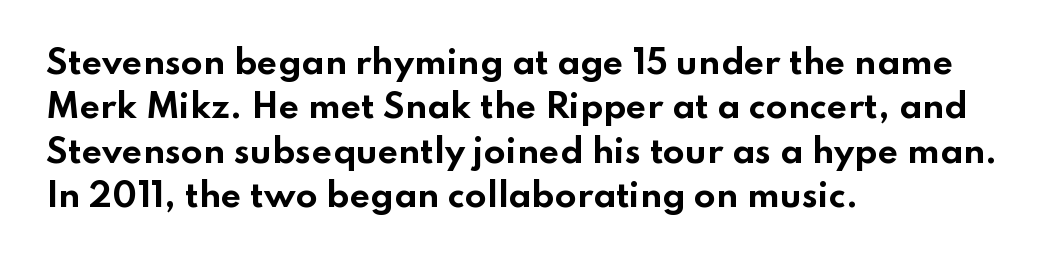
The image shows 32 px bold, wide sans-serif type, upright; set left-aligned, normal line spacing (1.39x), normal letter spacing, not underlined; low stroke contrast and a small x-height.
